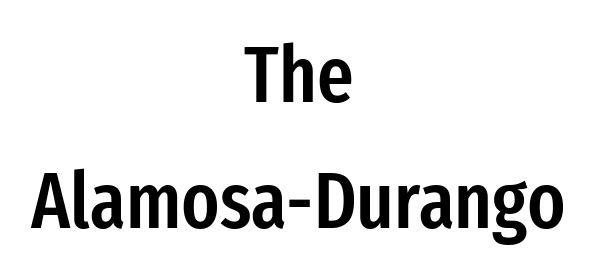
Q: Is the text bold? A: Semi-bold.
Q: Is the text italic (slanted)? A: No, it is upright.
Q: Is the typeface a serif or a sans-serif typeface? A: Sans-serif.
Q: Is the text underlined? A: No.
Q: How is the paragraph aligned? A: Centered.
Q: Is the spacing between letters normal or unusually wide? A: Normal.
Q: Is the spacing between lines tight, normal or loose? A: Normal.
Q: Width (condensed, normal, or wide)? A: Condensed.
Q: Stroke contrast? A: Low.
Q: x-height? A: Medium.
Q: Monospaced? A: No.
